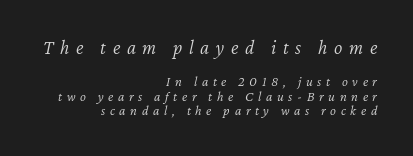
The tracking reads as deliberately expanded to a designer's eye. Line endings align vertically; line beginnings do not. Here the first block reads like a headline and the second like body copy. Letters rest on an invisible, unmarked baseline.
